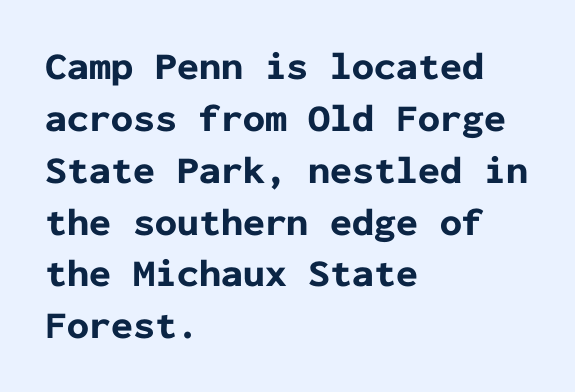
{"serif": "no", "italic": "no", "bold": "yes", "weight": "bold", "width": "normal", "stroke_contrast": "low", "x_height": "medium", "monospaced": "yes", "underline": "no", "align": "left", "line_spacing": "normal", "line_spacing_ratio": 1.33, "letter_spacing": "normal", "letter_spacing_em": 0.0, "glyph_px": 39}
